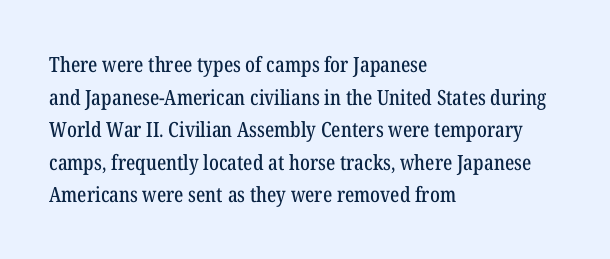
Q: Is the text italic (slanted)? A: No, it is upright.
Q: Is the text underlined? A: No.
Q: How is the paragraph aligned? A: Left-aligned.
Q: Is the spacing between letters normal or unusually wide? A: Normal.
Q: Is the spacing between lines tight, normal or loose? A: Normal.
